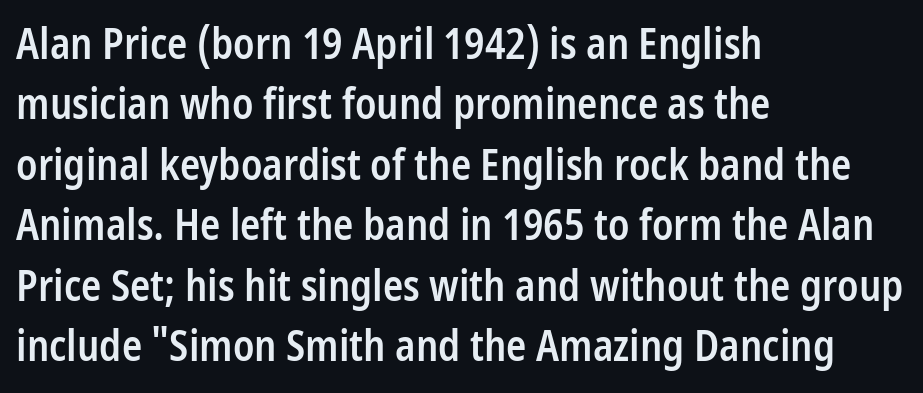
Each line starts at the same left margin while the right side varies. Does the weight exceed regular? Yes, but only to semibold. Observe the absence of serifs on each vertical stroke in this sample. The lettering holds an erect, upright posture throughout. Successive baselines arrive at the customary interval.
